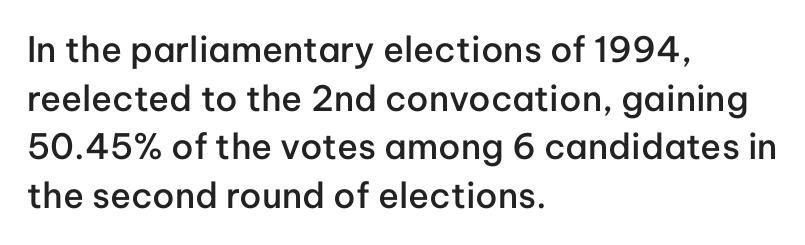
Q: Is the text bold? A: Semi-bold.
Q: Is the text italic (slanted)? A: No, it is upright.
Q: Is the typeface a serif or a sans-serif typeface? A: Sans-serif.
Q: Is the text underlined? A: No.
Q: How is the paragraph aligned? A: Left-aligned.
Q: Is the spacing between letters normal or unusually wide? A: Normal.
Q: Is the spacing between lines tight, normal or loose? A: Normal.
Q: Width (condensed, normal, or wide)? A: Normal.
Q: Stroke contrast? A: Low.
Q: x-height? A: Medium.
Q: Monospaced? A: No.
